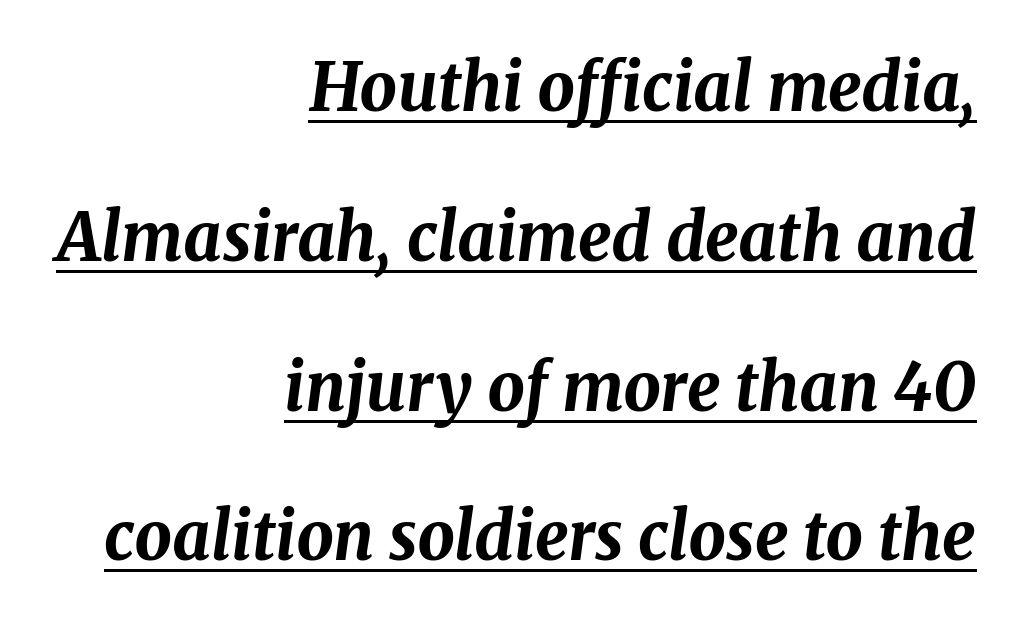
{"italic": "yes", "lean": "right", "slant_degrees": 8, "bold": "yes", "weight": "bold", "width": "normal", "stroke_contrast": "medium", "x_height": "medium", "monospaced": "no", "underline": "yes", "align": "right", "line_spacing": "loose", "line_spacing_ratio": 2.27, "letter_spacing": "normal", "letter_spacing_em": 0.0, "glyph_px": 66}
